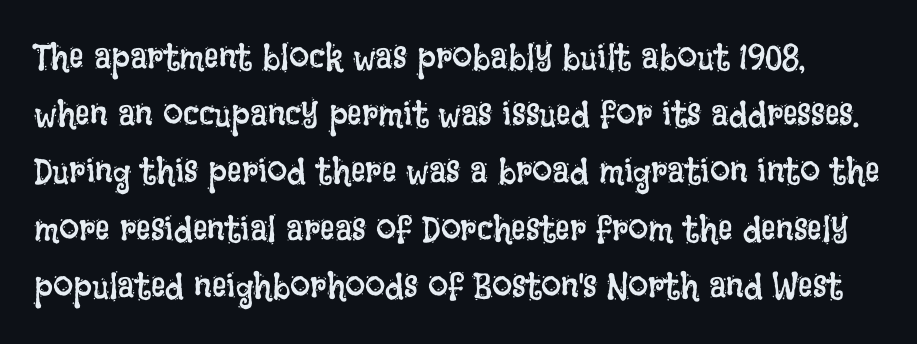
{"italic": "no", "bold": "no", "weight": "regular", "width": "condensed", "stroke_contrast": "low", "x_height": "large", "monospaced": "no", "underline": "no", "line_spacing": "normal", "line_spacing_ratio": 1.59, "letter_spacing": "normal", "letter_spacing_em": 0.0, "glyph_px": 36}
